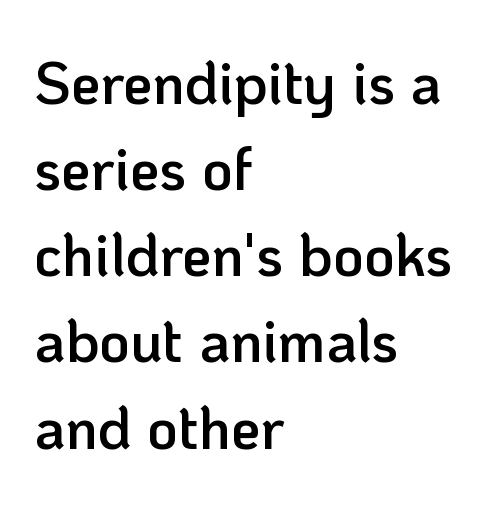
A roman cut, with each character standing at attention. Caption: standard tracking, unaltered. The letters advance in unequal steps, a hallmark of proportional type. The type family on display is of the sans-serif kind.
